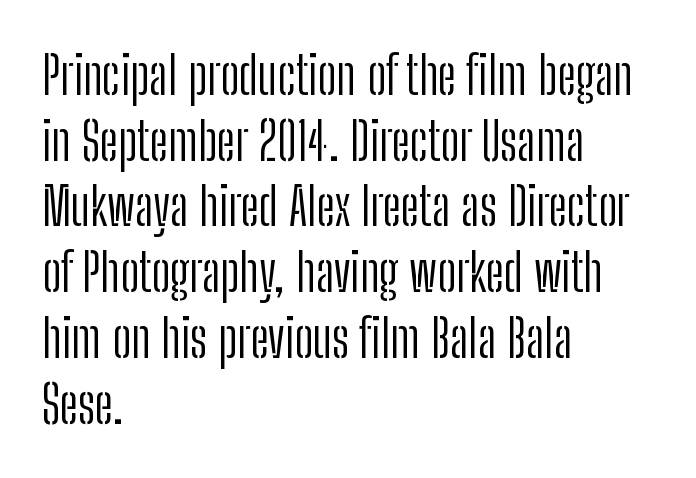
The image shows 53 px light, condensed sans-serif type, upright; set left-aligned, line spacing 1.24x, normal letter spacing, not underlined; low stroke contrast and a medium x-height.
